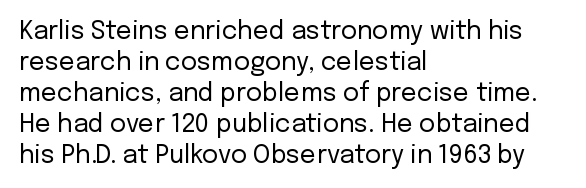
{"italic": "no", "bold": "no", "underline": "no", "align": "left", "line_spacing_ratio": 1.24, "letter_spacing": "normal", "letter_spacing_em": 0.0, "glyph_px": 25}
